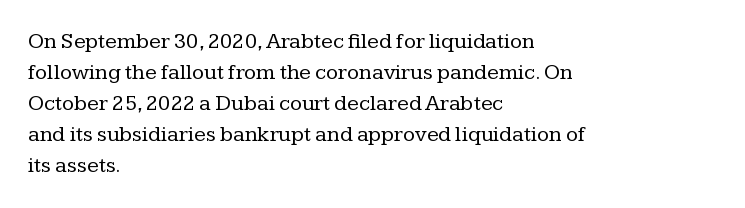
Q: Is the text bold? A: No.
Q: Is the text italic (slanted)? A: No, it is upright.
Q: Is the text underlined? A: No.
Q: How is the paragraph aligned? A: Left-aligned.
Q: Is the spacing between letters normal or unusually wide? A: Normal.
Q: Is the spacing between lines tight, normal or loose? A: Normal.
